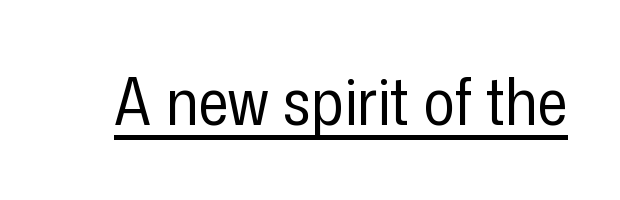
The rendering uses natural spacing where letterforms have individual widths. Each stroke keeps to a modest, everyday thickness or less. The face used here is rendered with its standard letterfit. A baseline rule has been typeset under these characters. If you drew a line through each stem, it would be perfectly vertical. Serifs: no, the terminals of the letterforms are clean.
